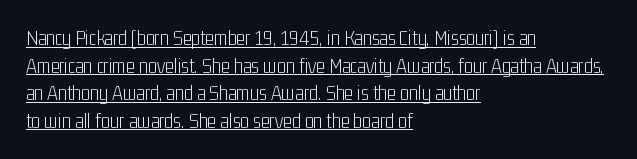
Q: Is the text bold? A: No.
Q: Is the text italic (slanted)? A: No, it is upright.
Q: Is the text underlined? A: Yes.
Q: How is the paragraph aligned? A: Left-aligned.
Q: Is the spacing between letters normal or unusually wide? A: Normal.
Q: Is the spacing between lines tight, normal or loose? A: Normal.
